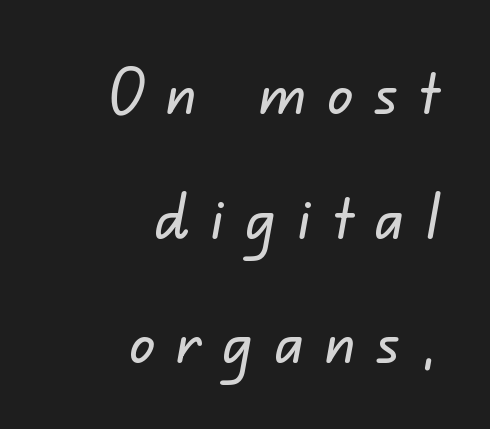
One glance says open: line gaps are wider than usual. The lines in this sample share a right terminus and differ only in where they begin. A bare baseline throughout the passage. Proportional: the letters do not fall into vertical columns. How are the letters spaced? Widely, with obvious added tracking.
